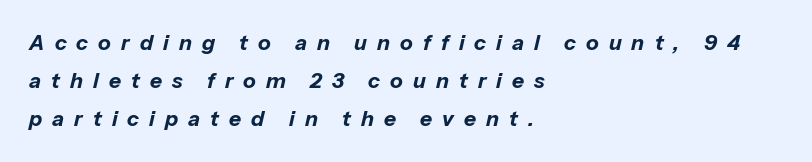
Q: Is the text bold? A: Yes.
Q: Is the text italic (slanted)? A: Yes, it leans right by about 13 degrees.
Q: Is the text underlined? A: No.
Q: How is the paragraph aligned? A: Left-aligned.
Q: Is the spacing between letters normal or unusually wide? A: Unusually wide.
